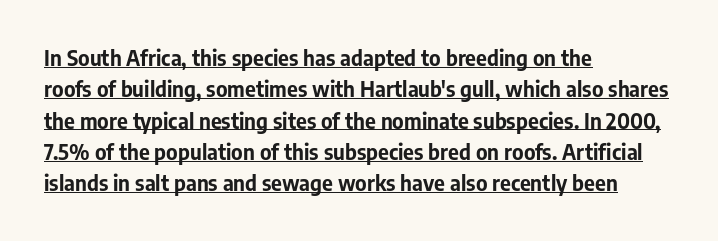
Casual observation: everything's shoved over to the left. Style check: upright. Whoever set this chose a conventional vertical rhythm. Typographic density is high because the face is bold.
